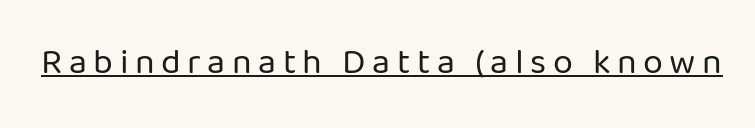
Think of a printed novel: that variable character pitch is what you see here. Summary of weight: not heavy and not bold. Underline: present. Serif or sans? Sans — the stroke terminals are bare.
